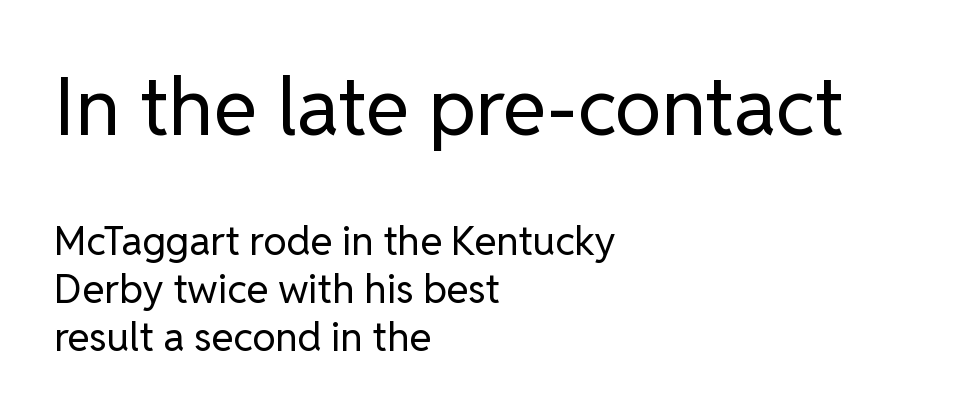
{"serif": "no", "italic": "no", "bold": "no", "weight": "regular", "width": "normal", "stroke_contrast": "low", "x_height": "medium", "monospaced": "no", "underline": "no", "align": "left", "line_spacing_ratio": 1.2, "letter_spacing": "normal", "letter_spacing_em": 0.0, "larger_block": "first", "size_ratio": 2.0, "glyph_px": 80}
